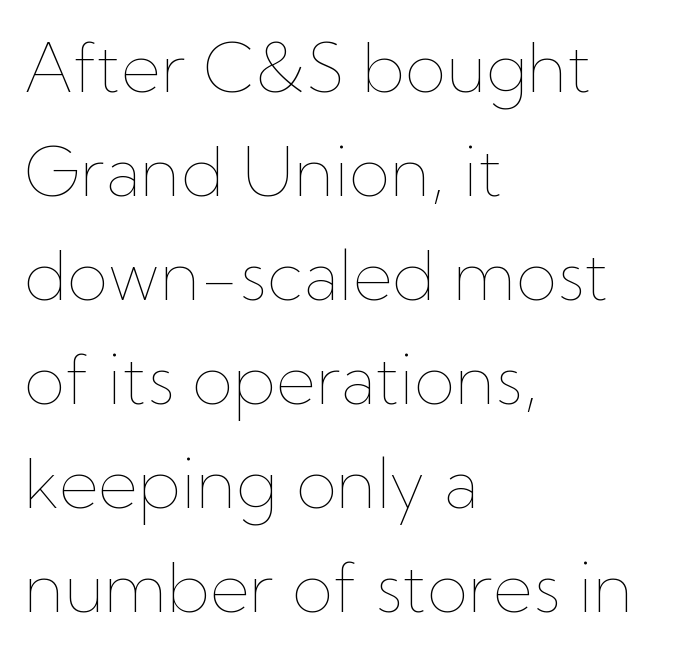
Q: Is the text bold? A: No.
Q: Is the text italic (slanted)? A: No, it is upright.
Q: Is the text underlined? A: No.
Q: How is the paragraph aligned? A: Left-aligned.
Q: Is the spacing between letters normal or unusually wide? A: Normal.
Q: Is the spacing between lines tight, normal or loose? A: Normal.
Q: Width (condensed, normal, or wide)? A: Normal.
Q: Stroke contrast? A: Low.
Q: x-height? A: Medium.
Q: Monospaced? A: No.
